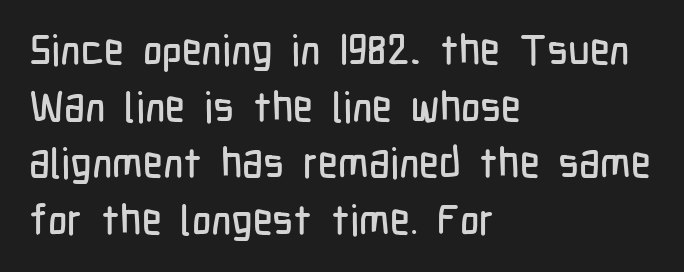
Descender tails drop into unmarked territory. The block of text has a typical density, with ordinary space between rows. These lines were composed using upright roman letters. Compared with typical body copy, the letter spacing here is the same. This is sans-serif lettering, the kind often seen on screens and signage. Does the copy run flush right? No — it runs flush left.
